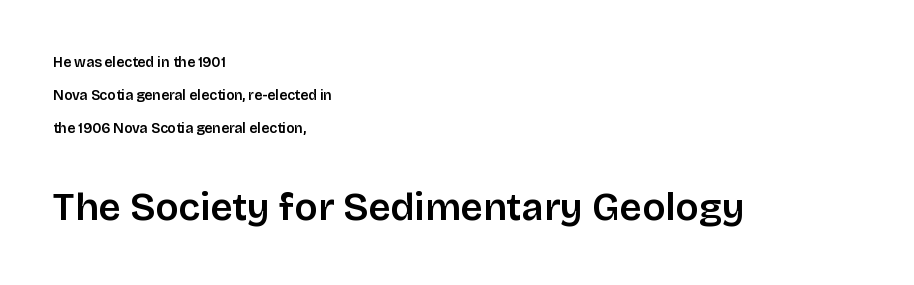
{"serif": "no", "italic": "no", "width": "normal", "stroke_contrast": "low", "x_height": "large", "monospaced": "no", "underline": "no", "align": "left", "line_spacing": "loose", "line_spacing_ratio": 2.36, "letter_spacing": "normal", "letter_spacing_em": 0.0, "larger_block": "second", "size_ratio": 2.79, "glyph_px": 39}
